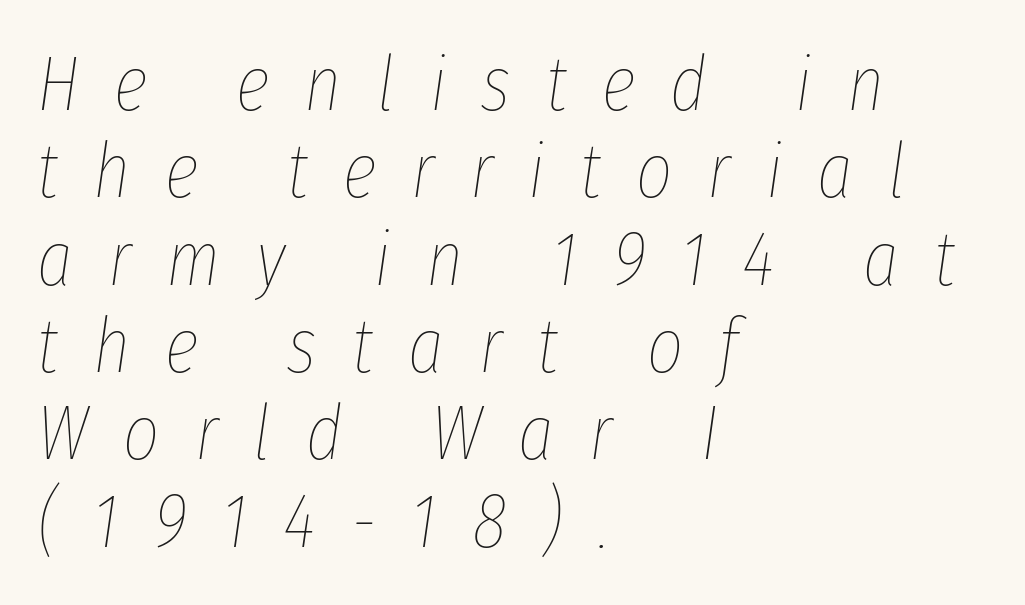
Q: Is the text bold? A: No.
Q: Is the text italic (slanted)? A: Yes, it leans right by about 8 degrees.
Q: Is the text underlined? A: No.
Q: How is the paragraph aligned? A: Left-aligned.
Q: Is the spacing between letters normal or unusually wide? A: Unusually wide.
Q: Is the spacing between lines tight, normal or loose? A: Tight.
Q: Width (condensed, normal, or wide)? A: Condensed.
Q: Stroke contrast? A: Low.
Q: x-height? A: Medium.
Q: Monospaced? A: No.
